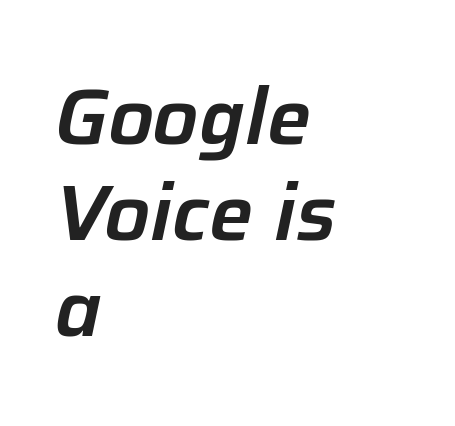
Nobody drew a line under any word here. The rag falls on the right side of this text block. You could call the tracking neutral — neither tight nor loose. A typesetter would call this proportional, since set widths differ per character. There's an unmistakable incline to the writing here.
